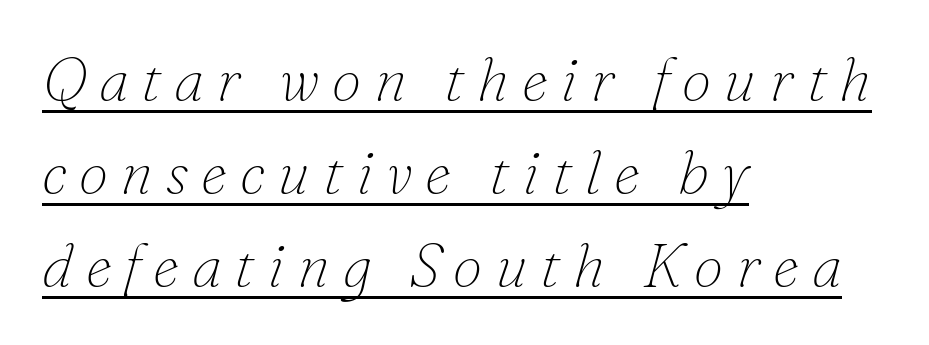
The space between consecutive lines is moderate. The passage is arranged the way most books set body copy — flush left. The font's italic variant was chosen for this text. The typesetter has applied underlining to the passage shown. In terms of letterspacing, this is a distinctly airy, spread setting. The font family rendered here belongs to the serif group.
